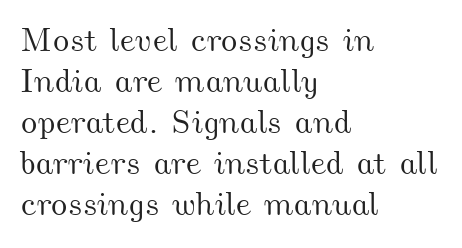
The image shows 33 px wide type; set left-aligned, line spacing 1.24x, normal letter spacing, not underlined; medium stroke contrast and a small x-height.
